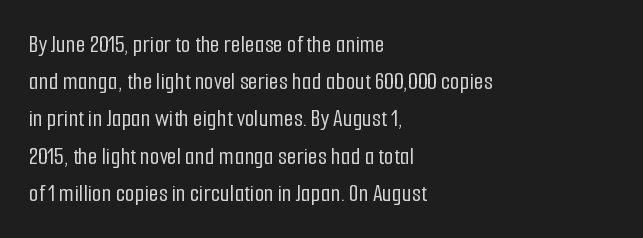
Q: Is the text italic (slanted)? A: No, it is upright.
Q: Is the text underlined? A: No.
Q: How is the paragraph aligned? A: Left-aligned.
Q: Is the spacing between letters normal or unusually wide? A: Normal.
Q: Is the spacing between lines tight, normal or loose? A: Normal.
